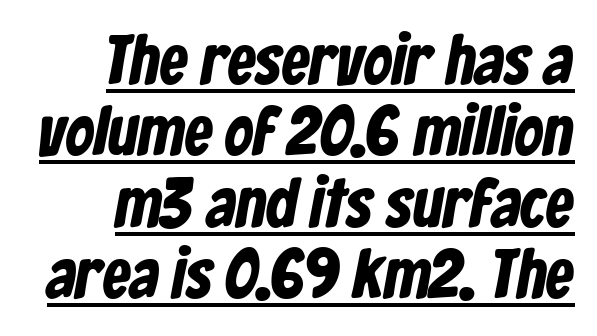
Between one letter and the next there's only the usual sliver of space. Is the type bold? Yes — the strokes are clearly thick and heavy. Is the block centered? No — it sits flush against the right margin. The typeface chosen for these lines omits serifs.
